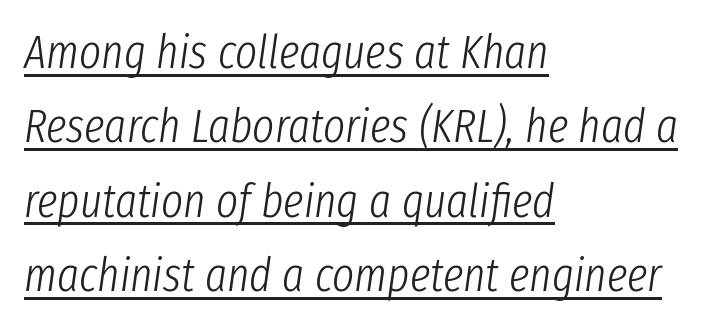
Leftover space on each line is placed entirely after the last word. This sample has the flowing, uneven cadence of proportional lettering. The leading is moderate, giving the passage an even texture. The text carries the slant typical of an italic or oblique font. The rendered words wear a rule along their underside.
